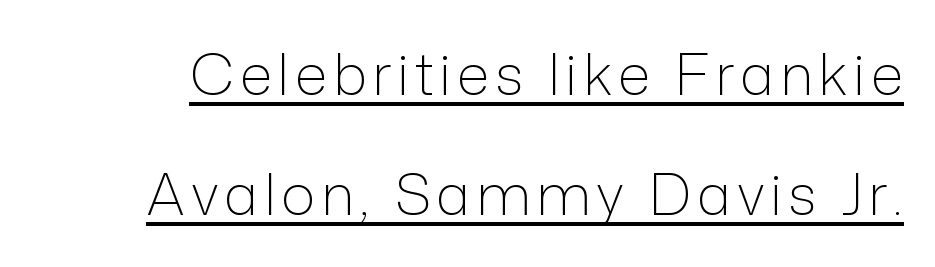
The image shows 57 px light sans-serif type, upright; set loose line spacing (2.11x), underlined; low stroke contrast and a medium x-height.
